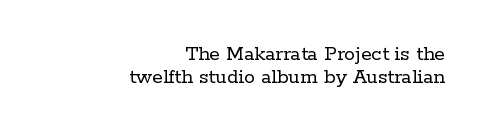
The image shows 22 px text type, upright; set right-aligned, tight line spacing (1.06x), normal letter spacing, not underlined.
